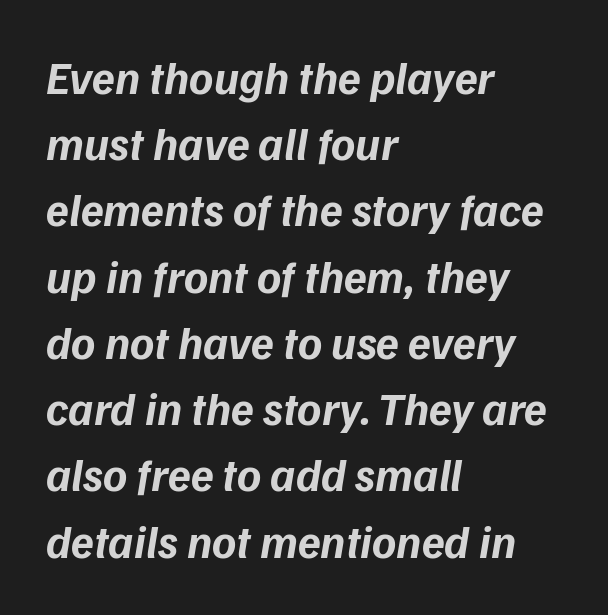
The paragraph shown leans on its left margin. Tracking value appears to be zero — textbook default spacing. I'd call this a sans setting — the letters go barefoot. Unmarked baselines from the first word to the last.
